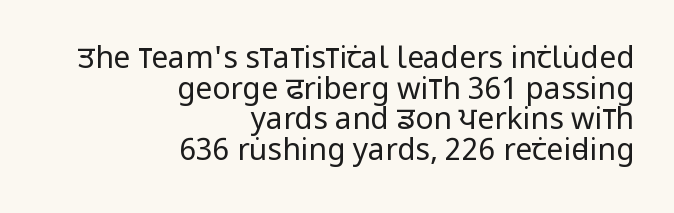
The image shows 30 px regular-weight, condensed sans-serif type, upright; set right-aligned, tight line spacing (1.02x), normal letter spacing, not underlined; low stroke contrast and a large x-height.
